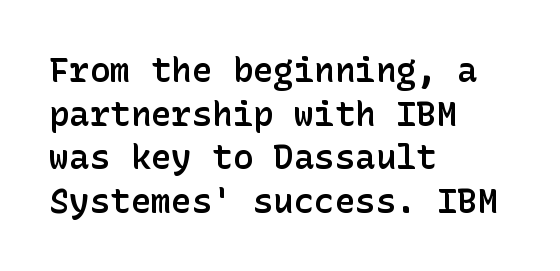
The image shows 34 px semibold sans-serif type, upright; set left-aligned, normal line spacing (1.28x), normal letter spacing, not underlined; low stroke contrast and a medium x-height.
